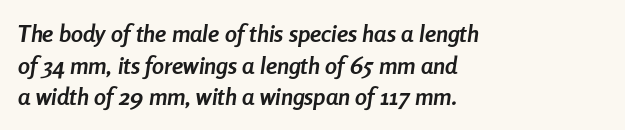
Q: Is the text bold? A: Yes.
Q: Is the text italic (slanted)? A: Yes, it leans right by about 8 degrees.
Q: Is the text underlined? A: No.
Q: How is the paragraph aligned? A: Left-aligned.
Q: Is the spacing between letters normal or unusually wide? A: Normal.
Q: Is the spacing between lines tight, normal or loose? A: Normal.
